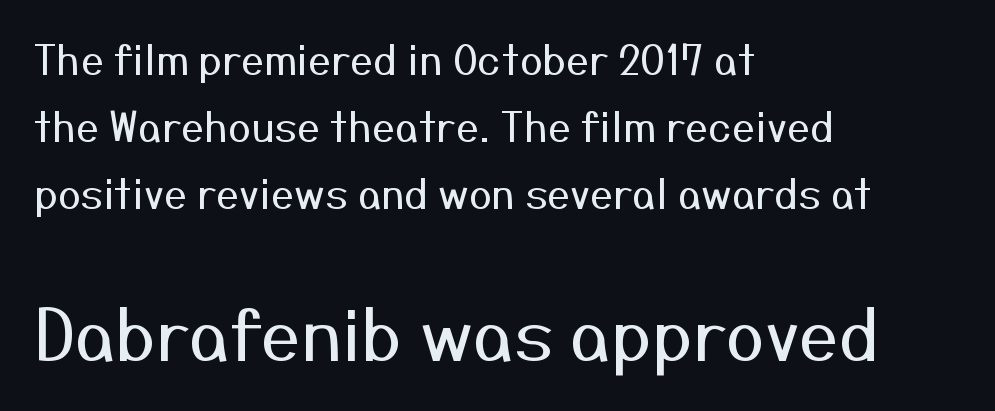
{"serif": "no", "italic": "no", "bold": "no", "weight": "regular", "width": "normal", "stroke_contrast": "medium", "x_height": "medium", "monospaced": "no", "underline": "no", "align": "left", "line_spacing": "normal", "line_spacing_ratio": 1.63, "letter_spacing": "normal", "letter_spacing_em": 0.0, "larger_block": "second", "size_ratio": 1.73, "glyph_px": 71}
